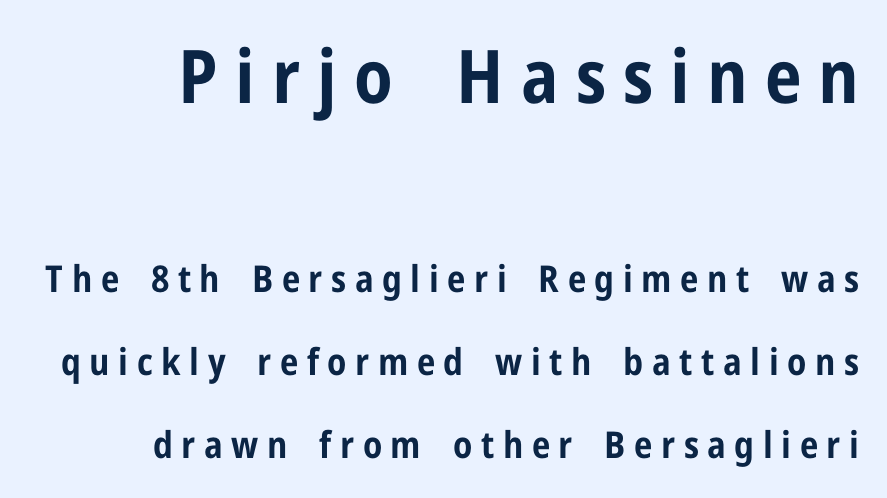
The image shows 74 px bold, condensed sans-serif type, upright; set right-aligned, loose line spacing (2.25x), unusually wide letter spacing (+0.23 em), not underlined; the first (top) block is 2.0x larger; low stroke contrast and a medium x-height.
